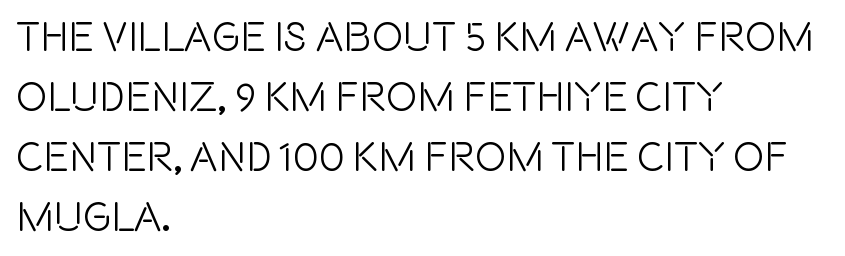
Q: Is the text italic (slanted)? A: No, it is upright.
Q: Is the typeface a serif or a sans-serif typeface? A: Sans-serif.
Q: Is the text underlined? A: No.
Q: How is the paragraph aligned? A: Left-aligned.
Q: Is the spacing between letters normal or unusually wide? A: Normal.
Q: Is the spacing between lines tight, normal or loose? A: Normal.
Q: Width (condensed, normal, or wide)? A: Condensed.
Q: x-height? A: Large.
Q: Monospaced? A: No.
